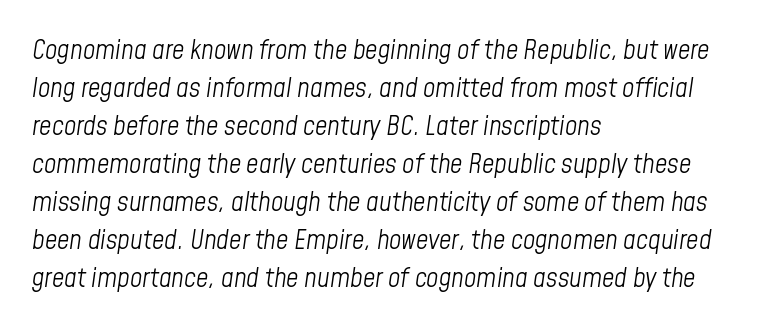
Q: Is the text bold? A: No.
Q: Is the text italic (slanted)? A: Yes, it leans right by about 8 degrees.
Q: Is the text underlined? A: No.
Q: How is the paragraph aligned? A: Left-aligned.
Q: Is the spacing between letters normal or unusually wide? A: Normal.
Q: Is the spacing between lines tight, normal or loose? A: Normal.
